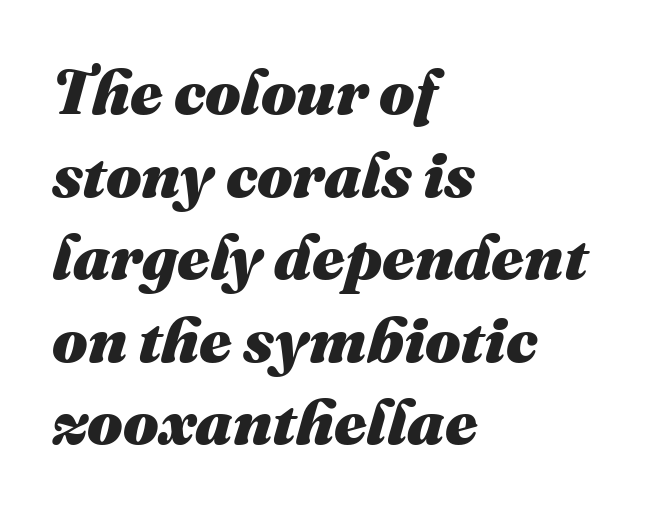
Q: Is the text bold? A: Yes.
Q: Is the text italic (slanted)? A: Yes, it leans right by about 16 degrees.
Q: Is the text underlined? A: No.
Q: How is the paragraph aligned? A: Left-aligned.
Q: Is the spacing between letters normal or unusually wide? A: Normal.
Q: Is the spacing between lines tight, normal or loose? A: Normal.
Q: Width (condensed, normal, or wide)? A: Normal.
Q: Stroke contrast? A: Medium.
Q: x-height? A: Medium.
Q: Monospaced? A: No.
